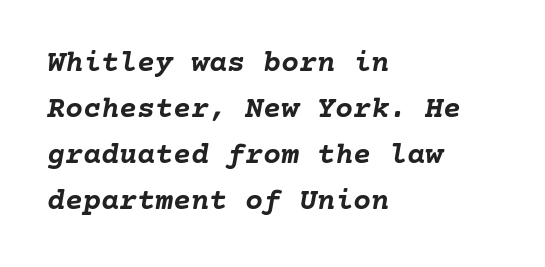
The image shows 30 px semibold type, italic (leaning right); set left-aligned, normal line spacing (1.53x), normal letter spacing, not underlined; low stroke contrast and a medium x-height.
